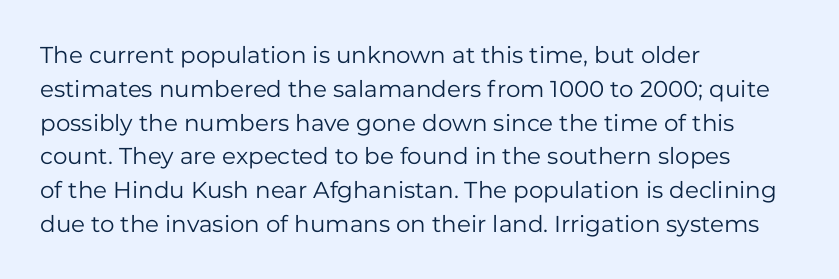
Q: Is the text bold? A: No.
Q: Is the text italic (slanted)? A: No, it is upright.
Q: Is the text underlined? A: No.
Q: How is the paragraph aligned? A: Left-aligned.
Q: Is the spacing between letters normal or unusually wide? A: Normal.
Q: Is the spacing between lines tight, normal or loose? A: Normal.
